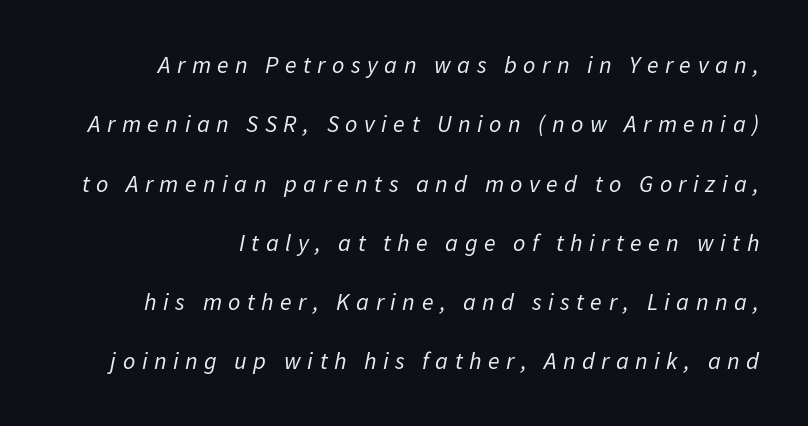
Q: Is the text bold? A: No.
Q: Is the text italic (slanted)? A: Yes, it leans right by about 11 degrees.
Q: Is the text underlined? A: No.
Q: How is the paragraph aligned? A: Right-aligned.
Q: Is the spacing between letters normal or unusually wide? A: Unusually wide.
Q: Is the spacing between lines tight, normal or loose? A: Loose.
